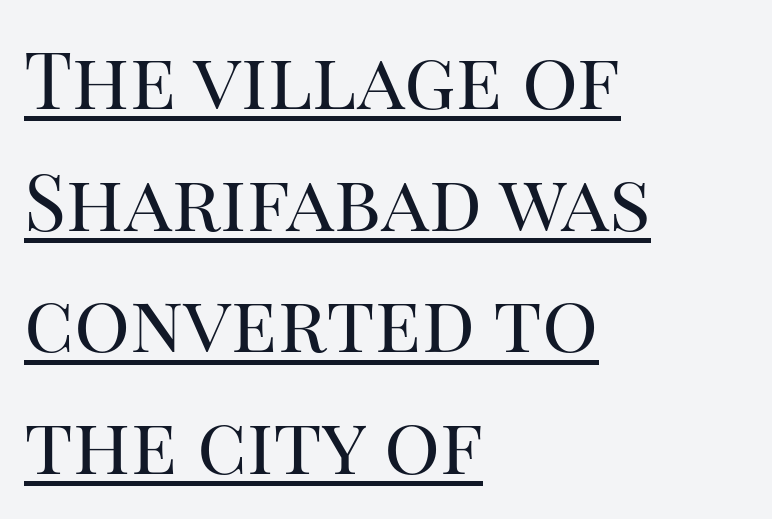
The image shows 78 px regular-weight serif type, upright; set left-aligned, normal line spacing (1.56x), normal letter spacing, underlined; high stroke contrast and a large x-height.
